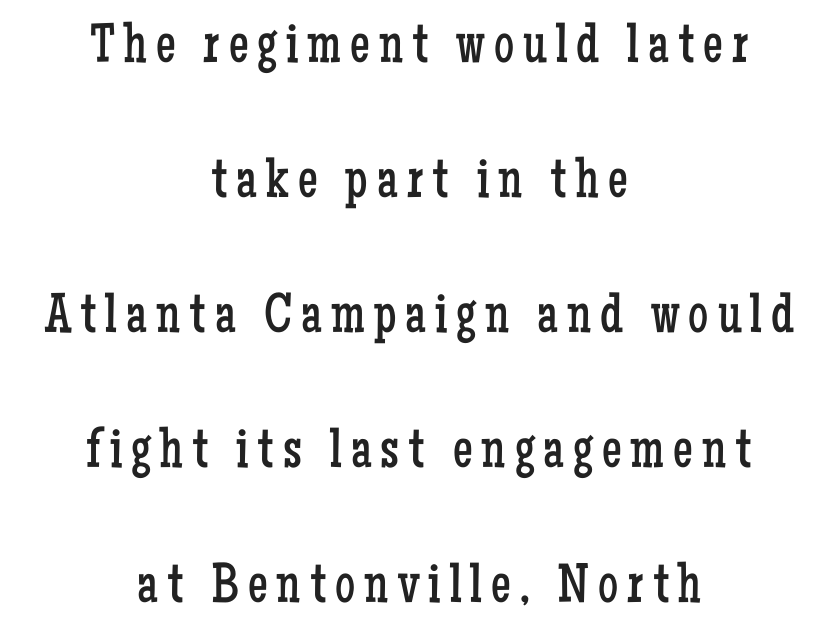
Q: Is the text bold? A: No.
Q: Is the text italic (slanted)? A: No, it is upright.
Q: Is the typeface a serif or a sans-serif typeface? A: Serif.
Q: Is the text underlined? A: No.
Q: How is the paragraph aligned? A: Centered.
Q: Is the spacing between lines tight, normal or loose? A: Loose.
Q: Width (condensed, normal, or wide)? A: Condensed.
Q: Stroke contrast? A: Low.
Q: x-height? A: Medium.
Q: Monospaced? A: No.
